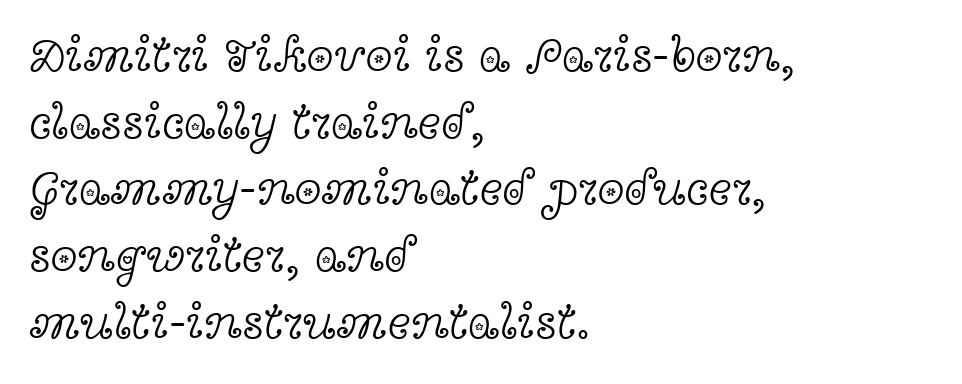
The image shows 49 px light, wide serif type, upright; set left-aligned, normal line spacing (1.36x), normal letter spacing, not underlined; a medium x-height.
